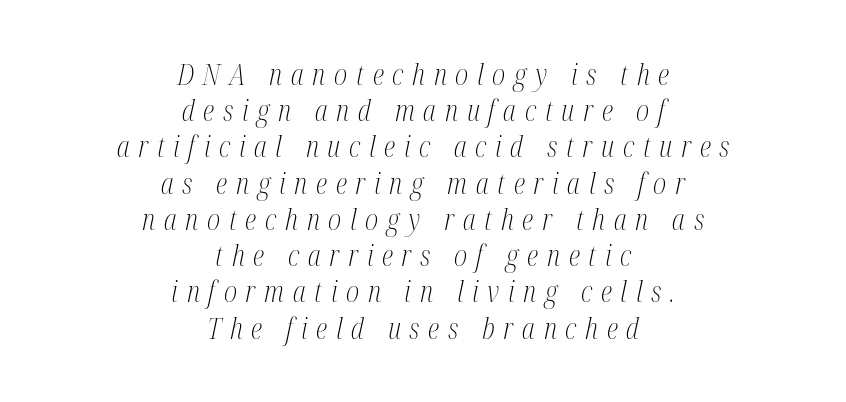
The image shows 29 px light, condensed serif type, italic (leaning right); set centered, normal line spacing (1.25x), unusually wide letter spacing (+0.3 em), not underlined; medium stroke contrast and a medium x-height.
